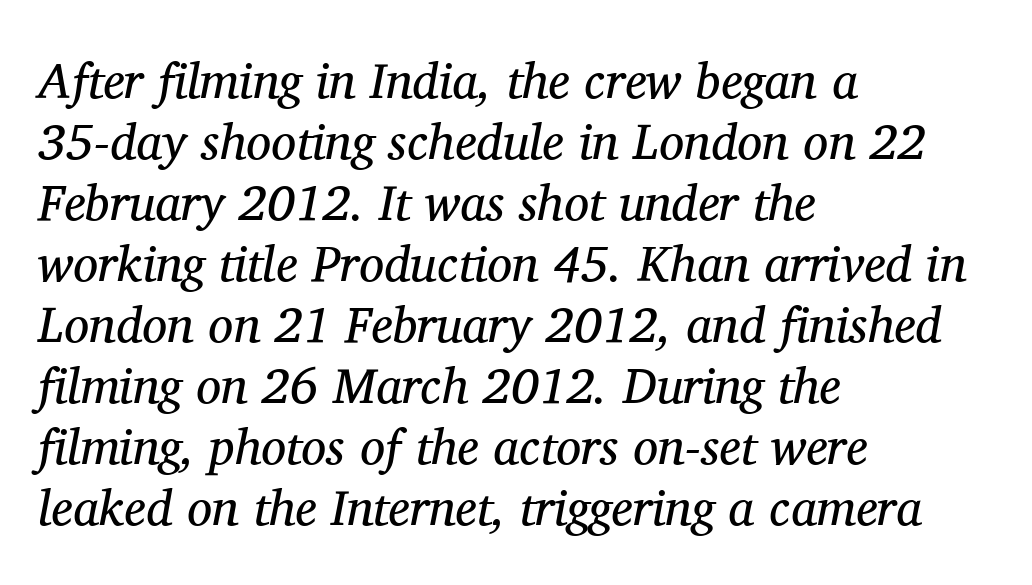
{"serif": "yes", "italic": "yes", "lean": "right", "slant_degrees": 11, "bold": "no", "weight": "regular", "width": "normal", "stroke_contrast": "medium", "x_height": "medium", "monospaced": "no", "underline": "no", "align": "left", "line_spacing_ratio": 1.22, "letter_spacing": "normal", "letter_spacing_em": 0.0, "glyph_px": 50}
